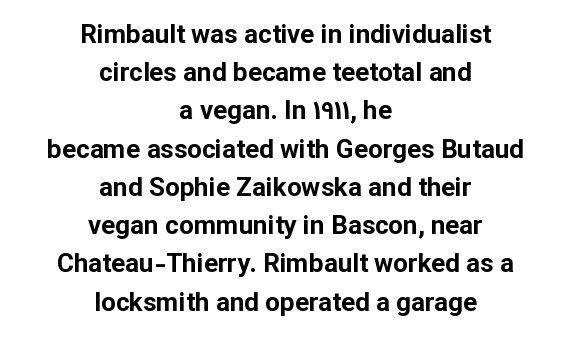
The image shows 26 px bold type, upright; set centered, normal line spacing (1.47x), normal letter spacing, not underlined.
